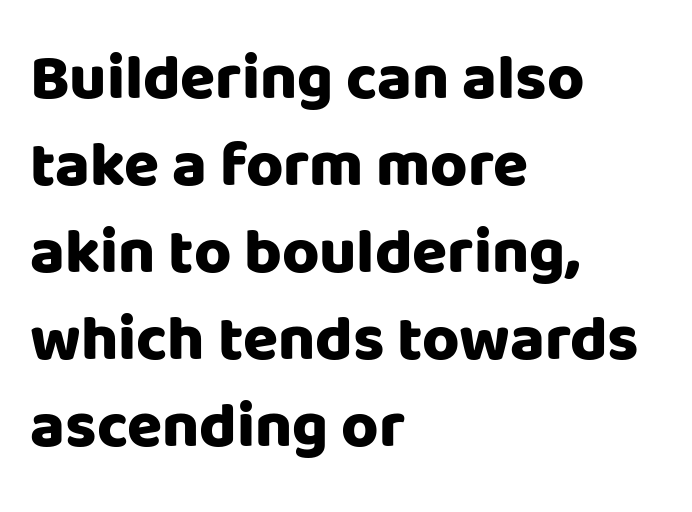
Q: Is the text bold? A: Yes.
Q: Is the text italic (slanted)? A: No, it is upright.
Q: Is the typeface a serif or a sans-serif typeface? A: Sans-serif.
Q: Is the text underlined? A: No.
Q: How is the paragraph aligned? A: Left-aligned.
Q: Is the spacing between letters normal or unusually wide? A: Normal.
Q: Is the spacing between lines tight, normal or loose? A: Normal.
Q: Width (condensed, normal, or wide)? A: Normal.
Q: Stroke contrast? A: Low.
Q: x-height? A: Large.
Q: Monospaced? A: No.
